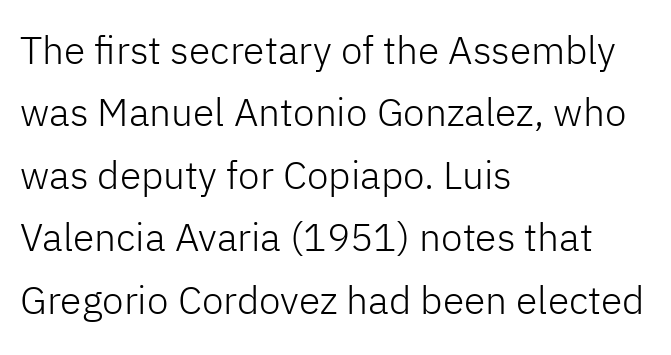
{"serif": "no", "italic": "no", "bold": "no", "weight": "light", "width": "normal", "stroke_contrast": "low", "x_height": "medium", "monospaced": "no", "underline": "no", "align": "left", "line_spacing": "normal", "line_spacing_ratio": 1.6, "letter_spacing": "normal", "letter_spacing_em": 0.0, "glyph_px": 39}
